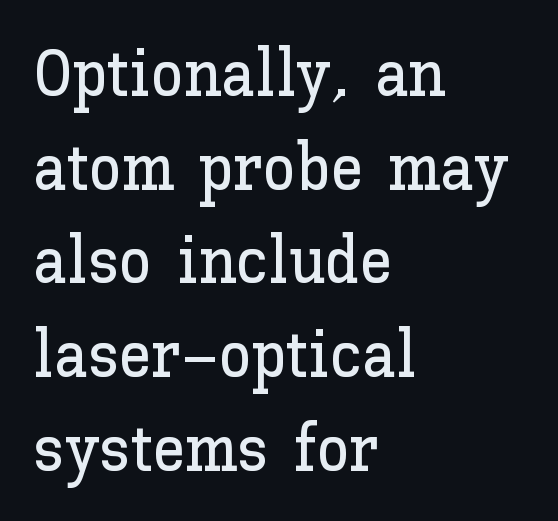
Words appear dense and cohesive because spacing is normal. The passage shown is typed in a proportional face where columns would drift. Regarding leading, the lines here are spaced in the standard way. The lettering stays uniformly vertical, giving the passage a roman look.
